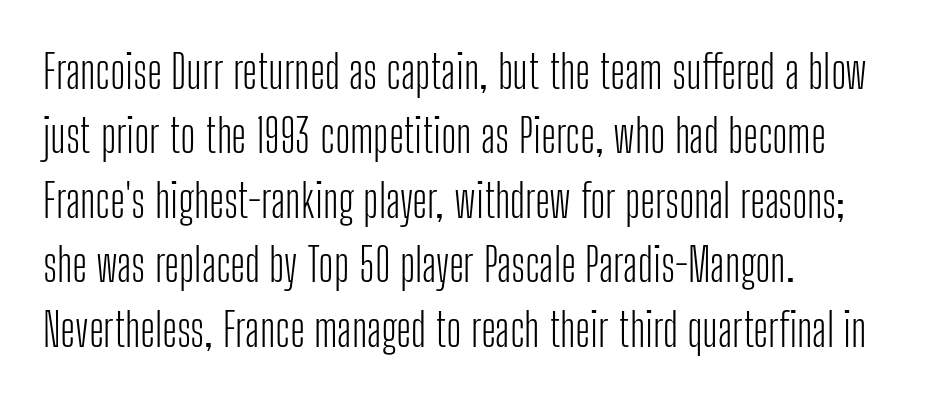
The image shows 46 px light, condensed sans-serif type, upright; set left-aligned, normal line spacing (1.4x), normal letter spacing, not underlined; low stroke contrast and a medium x-height.
